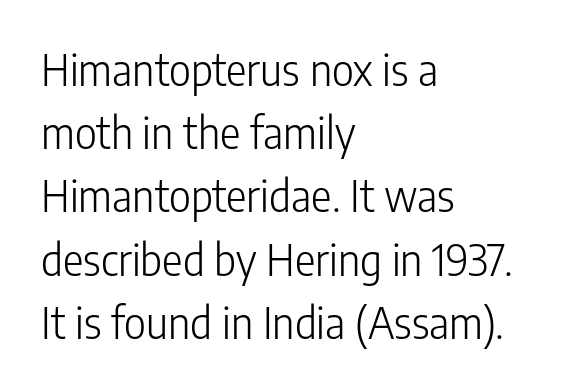
{"serif": "no", "italic": "no", "bold": "no", "weight": "light", "width": "condensed", "stroke_contrast": "low", "x_height": "medium", "monospaced": "no", "underline": "no", "align": "left", "line_spacing": "normal", "line_spacing_ratio": 1.47, "letter_spacing": "normal", "letter_spacing_em": 0.0, "glyph_px": 43}
